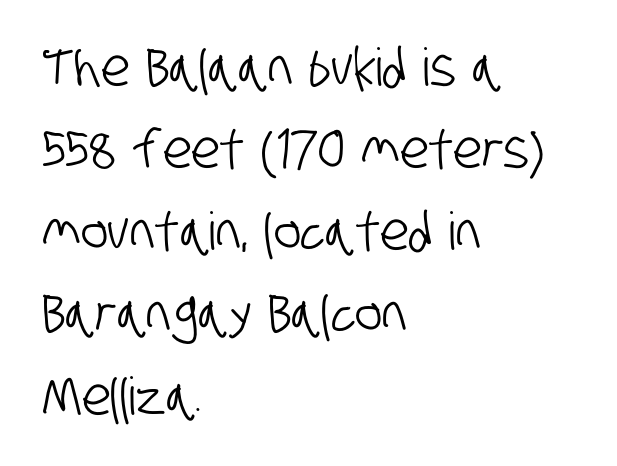
Vertical spacing — default. How are the letters spaced? Ordinarily, with no added tracking. The passage shown is typed in a proportional face where columns would drift. Descenders are the only things crossing below the line. The text block is weighted toward the left margin, trailing off unevenly rightward.
